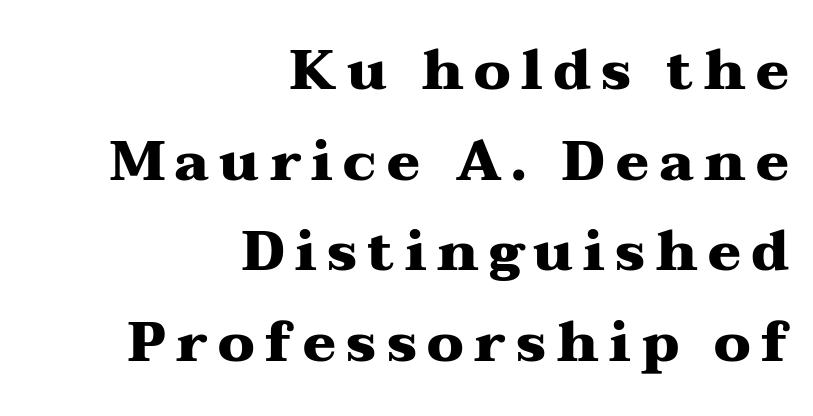
The image shows 55 px heavy, wide serif type, upright; set right-aligned, normal line spacing (1.65x), not underlined; medium stroke contrast and a medium x-height.
